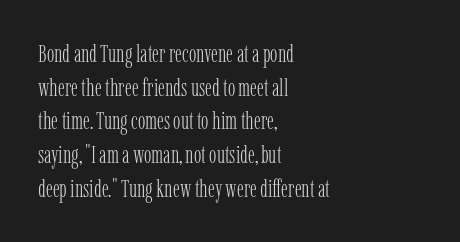
The image shows 25 px text type, upright; set left-aligned, normal line spacing (1.35x), normal letter spacing, not underlined.
